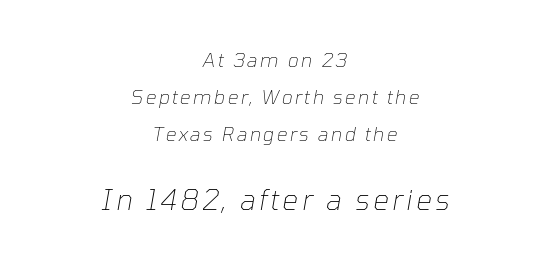
{"italic": "yes", "lean": "right", "slant_degrees": 10, "bold": "no", "weight": "thin", "width": "normal", "stroke_contrast": "low", "x_height": "medium", "monospaced": "no", "underline": "no", "align": "center", "line_spacing": "loose", "line_spacing_ratio": 1.96, "larger_block": "second", "size_ratio": 1.47, "glyph_px": 28}
